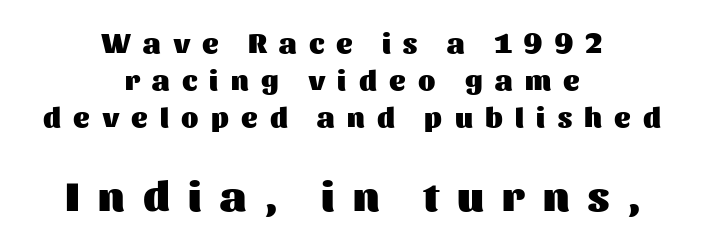
{"serif": "no", "italic": "no", "bold": "yes", "weight": "heavy", "width": "normal", "stroke_contrast": "medium", "x_height": "medium", "monospaced": "no", "underline": "no", "align": "center", "line_spacing": "normal", "line_spacing_ratio": 1.32, "letter_spacing": "wide", "letter_spacing_em": 0.44, "larger_block": "second", "size_ratio": 1.5, "glyph_px": 42}
